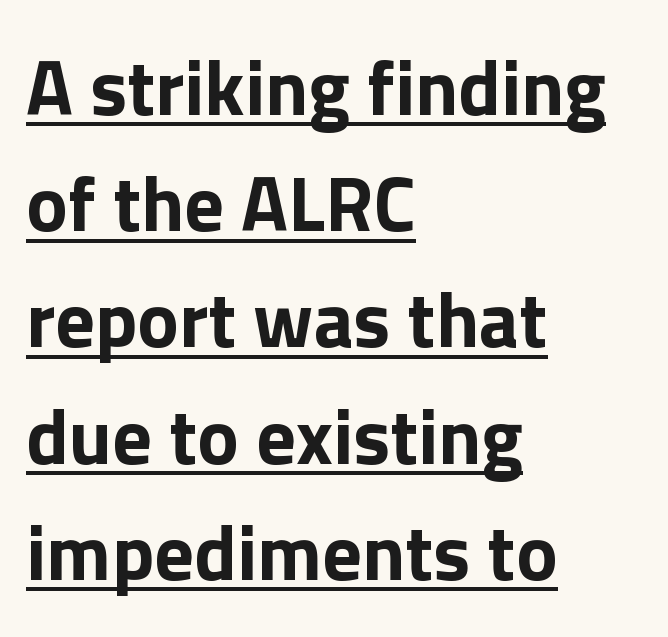
Looks like someone drew a line under every word here. Casual observation: everything's shoved over to the left. I'd describe the lettering as bold — thick and assertive. The lettering stays uniformly vertical, giving the passage a roman look. These lines are rendered in a variable-pitch font.
